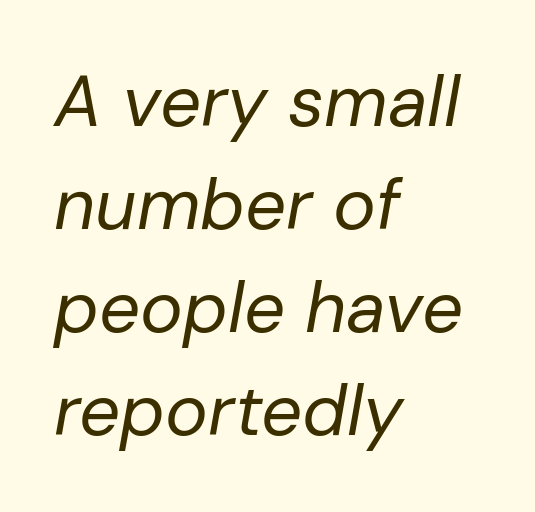
The image shows 72 px regular-weight type, italic (leaning right); set left-aligned, normal line spacing (1.43x), normal letter spacing, not underlined; low stroke contrast and a medium x-height.
